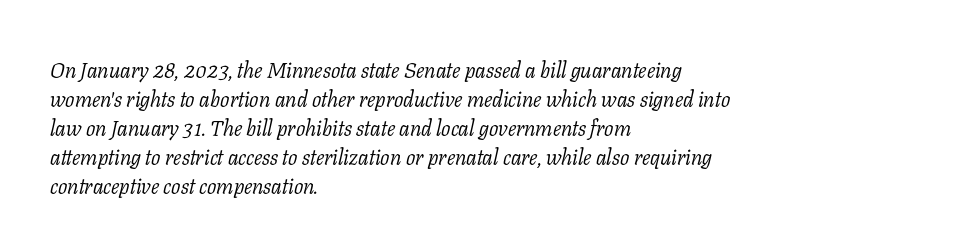
The image shows 22 px text type, italic (leaning right); set left-aligned, normal line spacing (1.32x), normal letter spacing, not underlined.
